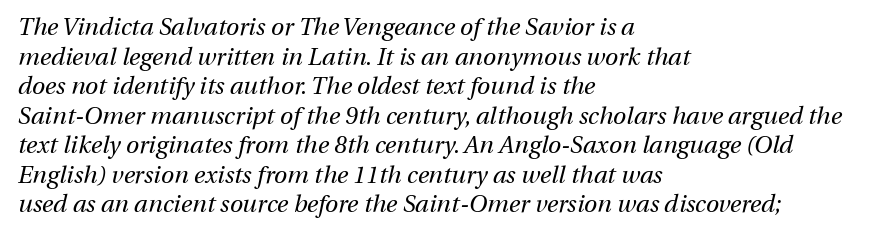
{"italic": "yes", "lean": "right", "slant_degrees": 13, "bold": "no", "underline": "no", "align": "left", "line_spacing_ratio": 1.23, "letter_spacing": "normal", "letter_spacing_em": 0.0, "glyph_px": 24}
